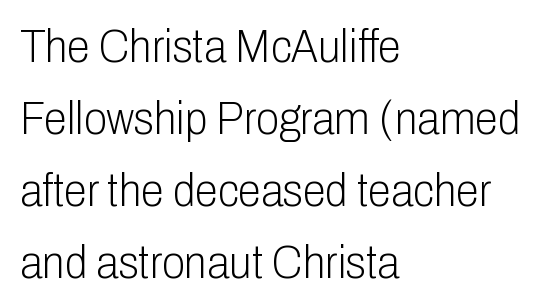
The image shows 47 px light, condensed sans-serif type, upright; set left-aligned, normal line spacing (1.53x), normal letter spacing, not underlined; low stroke contrast and a medium x-height.
